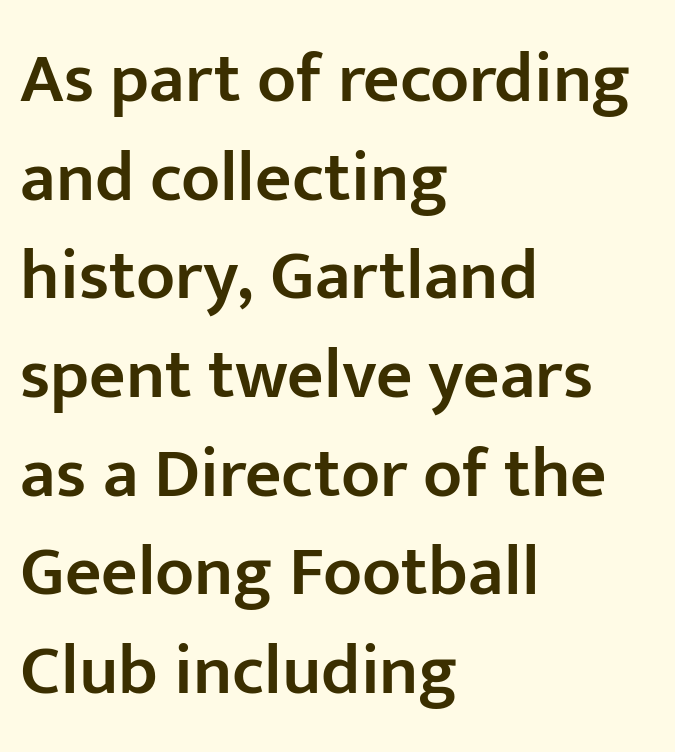
Characters follow at the spacing the type designer built in. The lines sit at an ordinary, default distance from one another. The gap between lines stays unmarked. What weight is shown? A semibold, between regular and bold. The face used here is a sans, in the tradition of grotesques and geometrics. A classic flush-left, rag-right setting is used for this passage.
